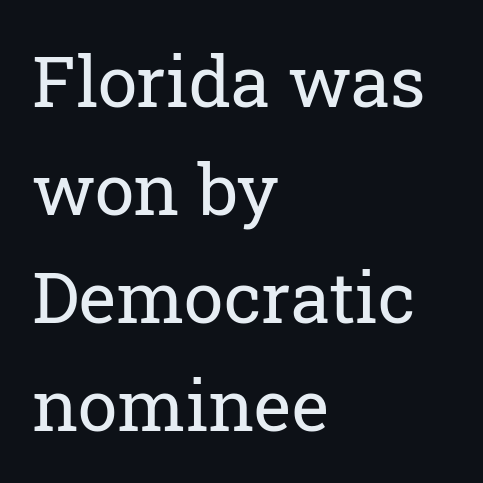
The image shows 71 px regular-weight serif type, upright; set left-aligned, normal line spacing (1.52x), normal letter spacing, not underlined; low stroke contrast and a medium x-height.
